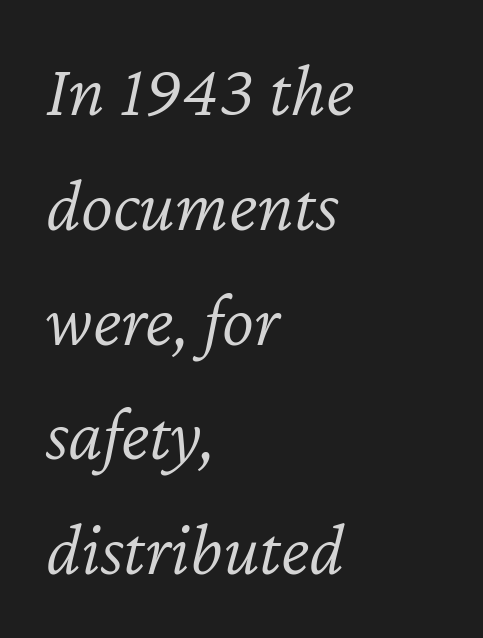
Q: Is the text bold? A: No.
Q: Is the text italic (slanted)? A: Yes, it leans right by about 12 degrees.
Q: Is the text underlined? A: No.
Q: How is the paragraph aligned? A: Left-aligned.
Q: Is the spacing between letters normal or unusually wide? A: Normal.
Q: Is the spacing between lines tight, normal or loose? A: Normal.
Q: Width (condensed, normal, or wide)? A: Normal.
Q: Stroke contrast? A: Low.
Q: x-height? A: Medium.
Q: Monospaced? A: No.
